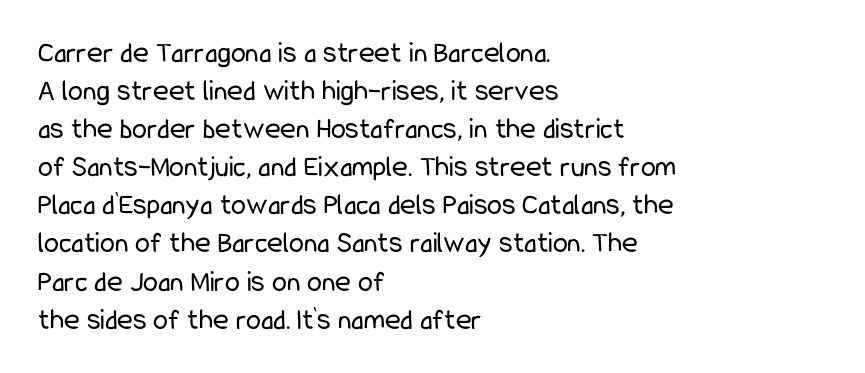
{"serif": "no", "italic": "no", "bold": "no", "weight": "regular", "width": "condensed", "stroke_contrast": "low", "x_height": "medium", "monospaced": "no", "underline": "no", "align": "left", "line_spacing": "normal", "line_spacing_ratio": 1.27, "letter_spacing": "normal", "letter_spacing_em": 0.0, "glyph_px": 30}
